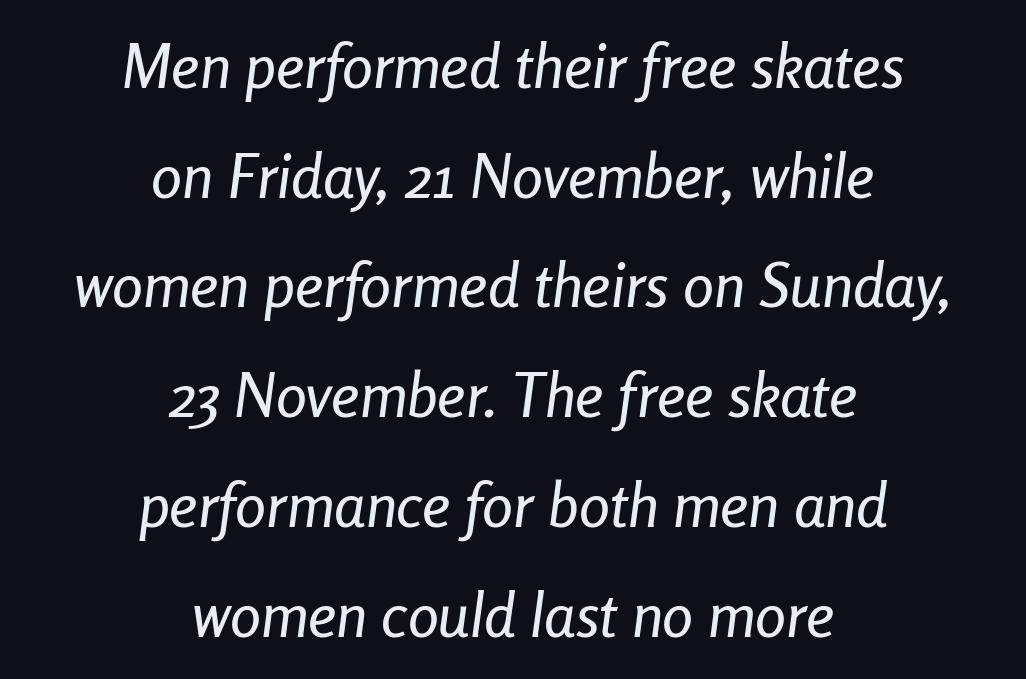
Q: Is the text italic (slanted)? A: Yes, it leans right by about 8 degrees.
Q: Is the text underlined? A: No.
Q: How is the paragraph aligned? A: Centered.
Q: Is the spacing between letters normal or unusually wide? A: Normal.
Q: Width (condensed, normal, or wide)? A: Condensed.
Q: Stroke contrast? A: Low.
Q: x-height? A: Medium.
Q: Monospaced? A: No.
